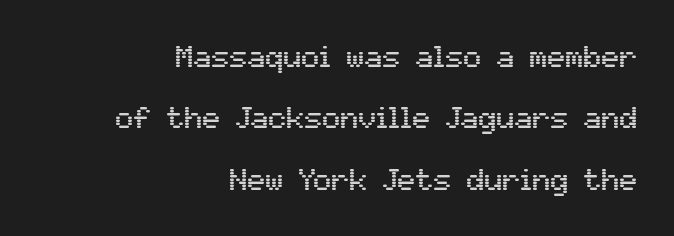
Q: Is the text italic (slanted)? A: No, it is upright.
Q: Is the typeface a serif or a sans-serif typeface? A: Sans-serif.
Q: Is the text underlined? A: No.
Q: How is the paragraph aligned? A: Right-aligned.
Q: Is the spacing between letters normal or unusually wide? A: Normal.
Q: Is the spacing between lines tight, normal or loose? A: Loose.
Q: Width (condensed, normal, or wide)? A: Normal.
Q: Stroke contrast? A: Medium.
Q: x-height? A: Medium.
Q: Monospaced? A: No.
